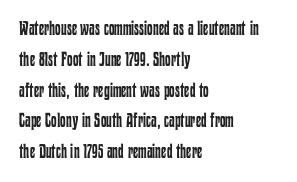
Unmarked baselines from the first word to the last. Between one letter and the next there's only the usual sliver of space. Left-aligned paragraph, ragged on the right. Compared with typical paragraphs, the rows here are spaced about the same. It's the straight-up-and-down kind of type.
